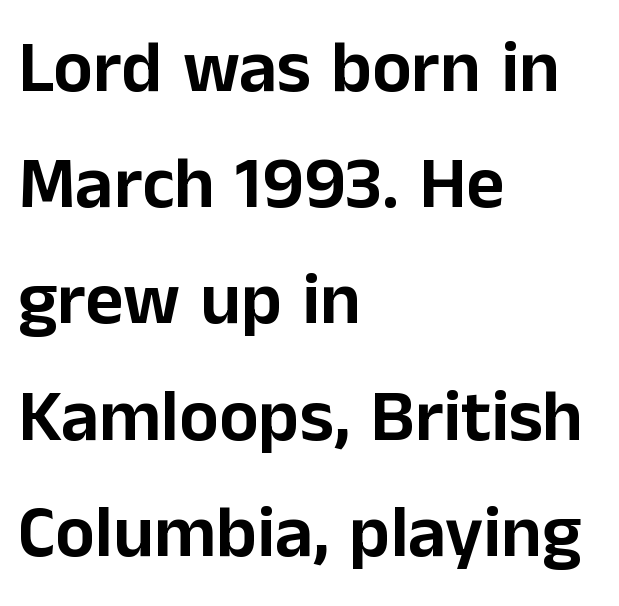
Q: Is the text italic (slanted)? A: No, it is upright.
Q: Is the typeface a serif or a sans-serif typeface? A: Sans-serif.
Q: Is the text underlined? A: No.
Q: How is the paragraph aligned? A: Left-aligned.
Q: Is the spacing between letters normal or unusually wide? A: Normal.
Q: Is the spacing between lines tight, normal or loose? A: Normal.
Q: Width (condensed, normal, or wide)? A: Normal.
Q: Stroke contrast? A: Low.
Q: x-height? A: Medium.
Q: Monospaced? A: No.
